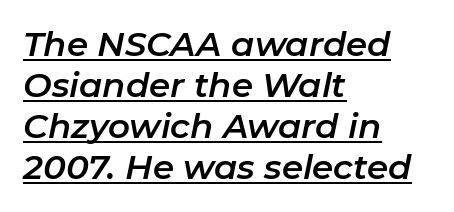
The image shows 34 px text type, italic (leaning right); set left-aligned, line spacing 1.21x, normal letter spacing, underlined; low stroke contrast and a medium x-height.
